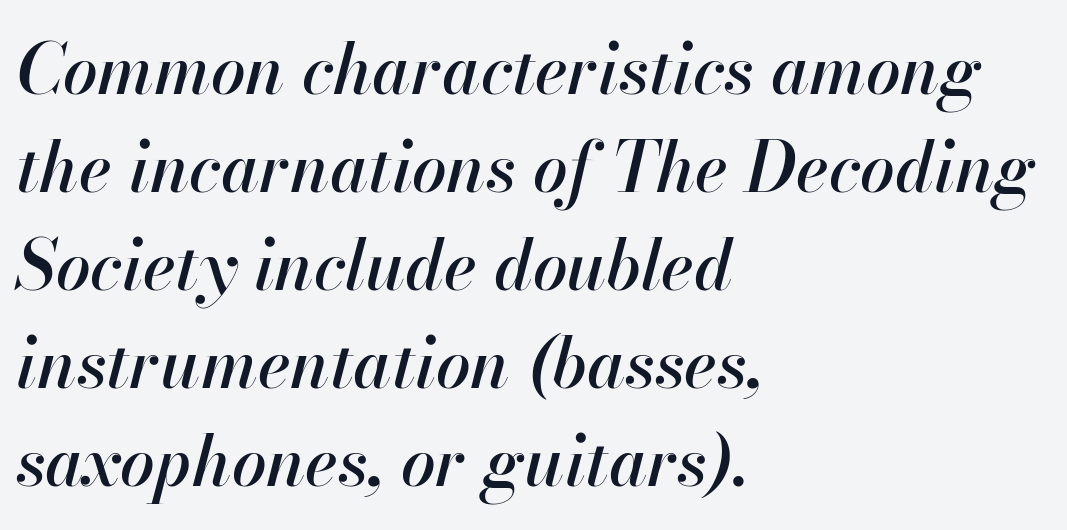
Default kerning and tracking; the words read as compact shapes. Slanted lettering throughout. A clean baseline with only descenders dipping below it. The passage shown is typed in a proportional face where columns would drift. Leading: standard. A student would call this left alignment; a typographer would say flush left, rag right.
